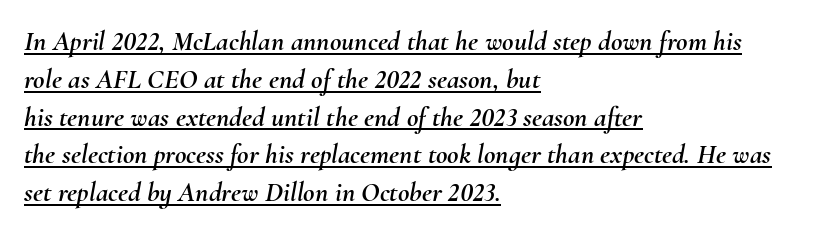
The line-height multiplier appears to be the usual default. The passage shown is underscored from start to finish. Character widths vary here, with narrow letters taking less room than wide ones. Tall strokes in this sample are angled rather than plumb.
